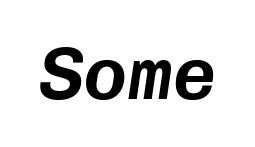
There is no visible air inserted between adjacent glyphs. Monospaced: the letters line up in strict vertical columns. Descenders hang freely into open space. Tall strokes in this sample are angled rather than plumb.
